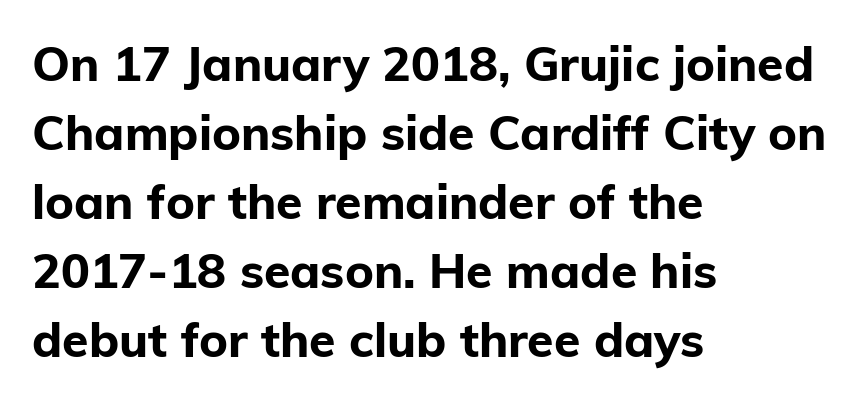
{"serif": "no", "italic": "no", "bold": "yes", "weight": "bold", "width": "normal", "stroke_contrast": "low", "x_height": "medium", "monospaced": "no", "underline": "no", "align": "left", "line_spacing": "normal", "line_spacing_ratio": 1.44, "letter_spacing": "normal", "letter_spacing_em": 0.0, "glyph_px": 48}
